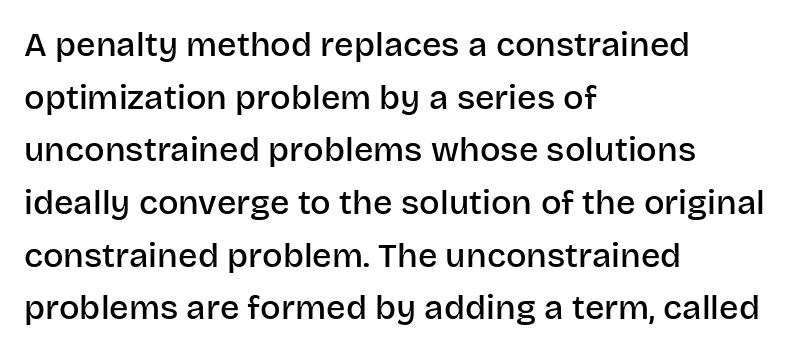
{"serif": "no", "italic": "no", "bold": "semi", "weight": "semibold", "width": "normal", "stroke_contrast": "low", "x_height": "large", "monospaced": "no", "underline": "no", "align": "left", "line_spacing": "normal", "line_spacing_ratio": 1.55, "letter_spacing": "normal", "letter_spacing_em": 0.0, "glyph_px": 34}
